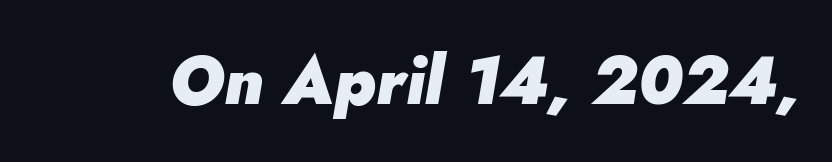
Unmarked baselines from the first word to the last. Does the weight exceed regular? Yes, all the way to bold. Tracking here is standard; glyphs follow each other at the usual distance. Think of a printed novel: that variable character pitch is what you see here. These lines were composed using italics.
